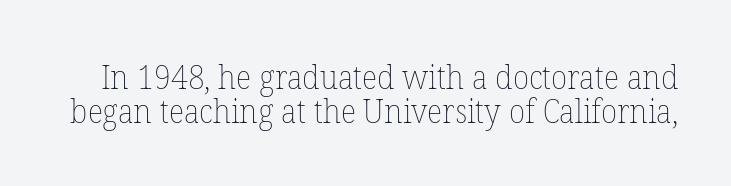
The image shows 33 px thin type, upright; set tight line spacing (1.02x), normal letter spacing, not underlined; low stroke contrast and a medium x-height.
